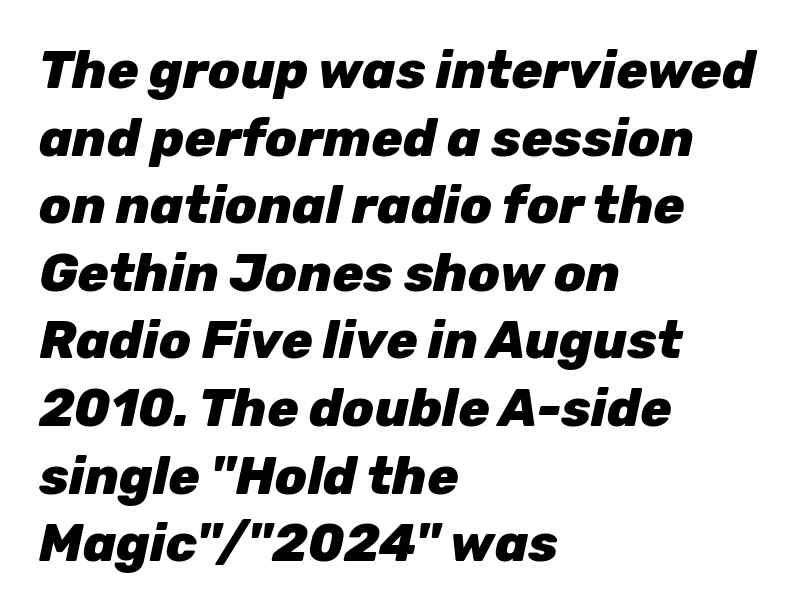
The image shows 52 px heavy type, italic (leaning right); set left-aligned, normal line spacing (1.3x), normal letter spacing, not underlined; low stroke contrast and a medium x-height.
